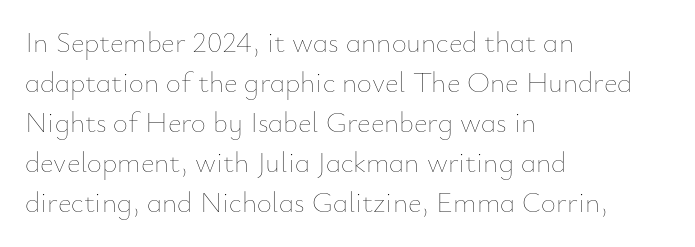
The cut favours lightness, reaching ordinary text weight at its darkest. Unmarked baselines from the first word to the last. It's the straight-up-and-down kind of type. The letters advance in unequal steps, a hallmark of proportional type. The ragged edge is on the right, which tells us the setting is flush left.
